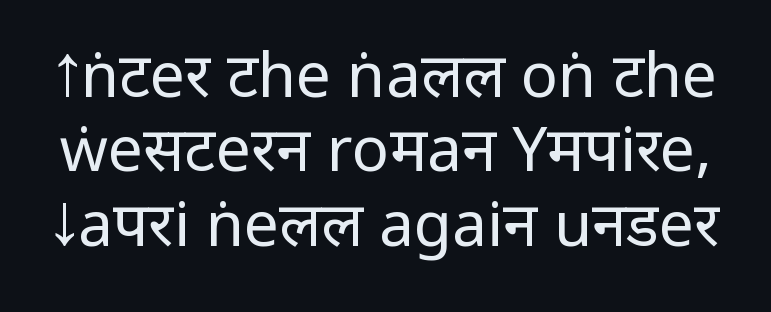
{"serif": "no", "italic": "no", "bold": "no", "weight": "regular", "width": "condensed", "stroke_contrast": "low", "x_height": "large", "monospaced": "no", "underline": "no", "line_spacing_ratio": 1.2, "letter_spacing": "normal", "letter_spacing_em": 0.0, "glyph_px": 62}
